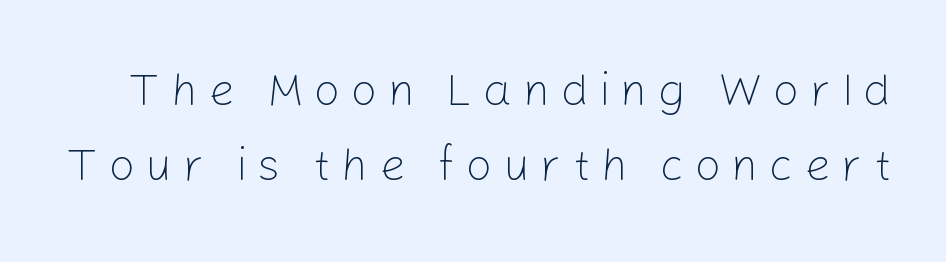
Spacing verdict: proportional, widths tailored to each character. Unlike italic type, these characters show no tilt at all. Heaviness? Minimal to ordinary, like unemphasized prose. Someone cranked the tracking dial way up on this one. A typesetter would label this face a sans. Nobody drew a line under any word here.
